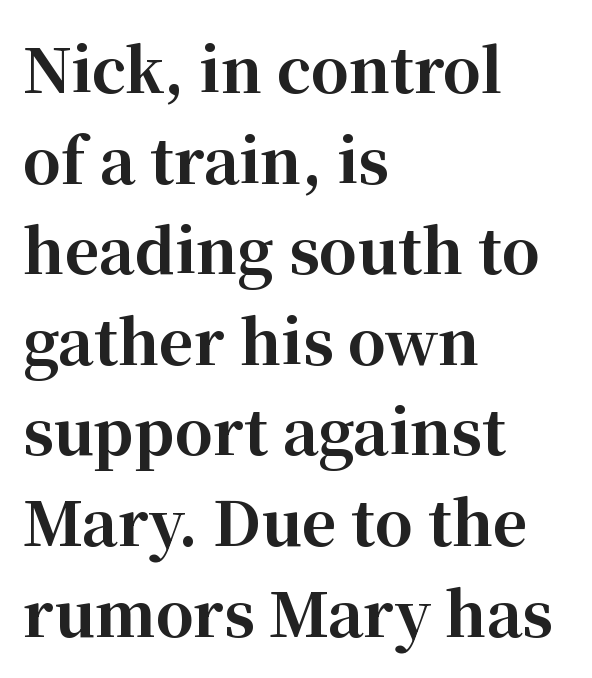
The paragraph has a hard left edge and a soft right edge. Varying glyph widths throughout — classic text-font behaviour. These words are printed bold, with thick strokes throughout. Every stem runs plumb, perpendicular to the baseline.
